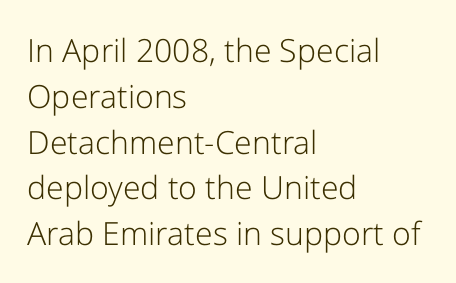
Q: Is the text bold? A: No.
Q: Is the text italic (slanted)? A: No, it is upright.
Q: Is the typeface a serif or a sans-serif typeface? A: Sans-serif.
Q: Is the text underlined? A: No.
Q: How is the paragraph aligned? A: Left-aligned.
Q: Is the spacing between letters normal or unusually wide? A: Normal.
Q: Is the spacing between lines tight, normal or loose? A: Normal.
Q: Width (condensed, normal, or wide)? A: Normal.
Q: Stroke contrast? A: Low.
Q: x-height? A: Medium.
Q: Monospaced? A: No.
